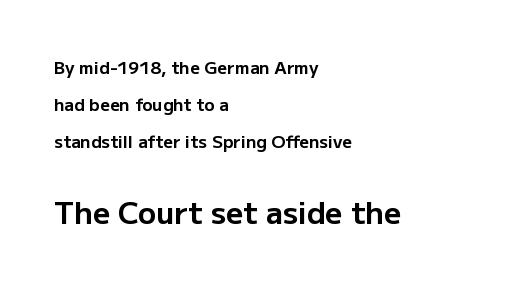
{"serif": "no", "italic": "no", "bold": "yes", "weight": "bold", "width": "normal", "stroke_contrast": "low", "x_height": "medium", "monospaced": "no", "underline": "no", "align": "left", "line_spacing": "loose", "line_spacing_ratio": 2.18, "letter_spacing": "normal", "letter_spacing_em": 0.0, "larger_block": "second", "size_ratio": 1.76, "glyph_px": 30}
